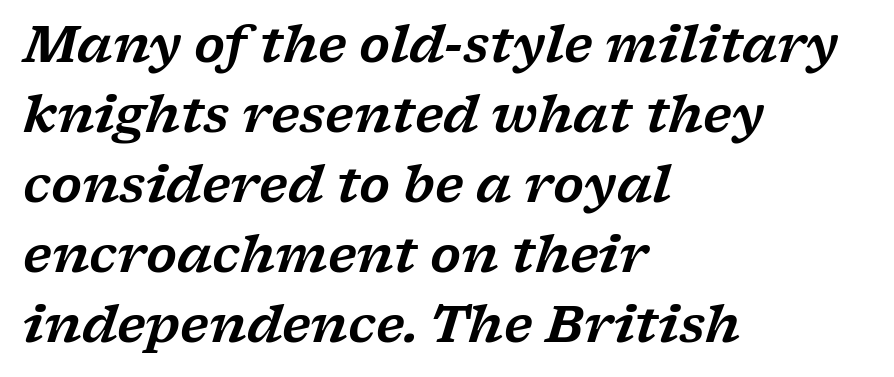
Letters rest on an invisible, unmarked baseline. The lines in this sample share a left origin and differ only in where they stop. Notice how descenders clear the ascenders below comfortably — that's standard leading. The gaps between neighbouring characters are ordinary and unremarkable. The passage shown is typed in a proportional face where columns would drift. Compared with ordinary roman type, these characters are visibly tilted.
